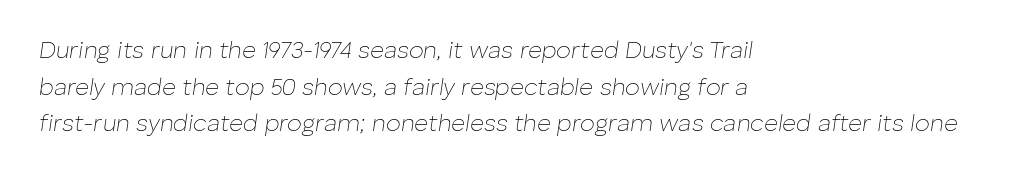
Standard letterfit; no display-style spreading of the glyphs. Summary of vertical rhythm: regular, with standard interline spacing. Glance below the letters and you will spot only blank space. Think standard paragraph weight, or any step lighter than that. Rendered with sloped, italic letterforms.
